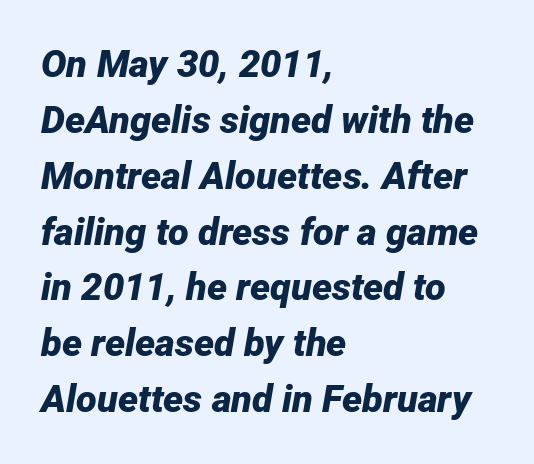
The image shows 38 px bold type, italic (leaning right); set left-aligned, normal line spacing (1.47x), normal letter spacing, not underlined; low stroke contrast and a medium x-height.
